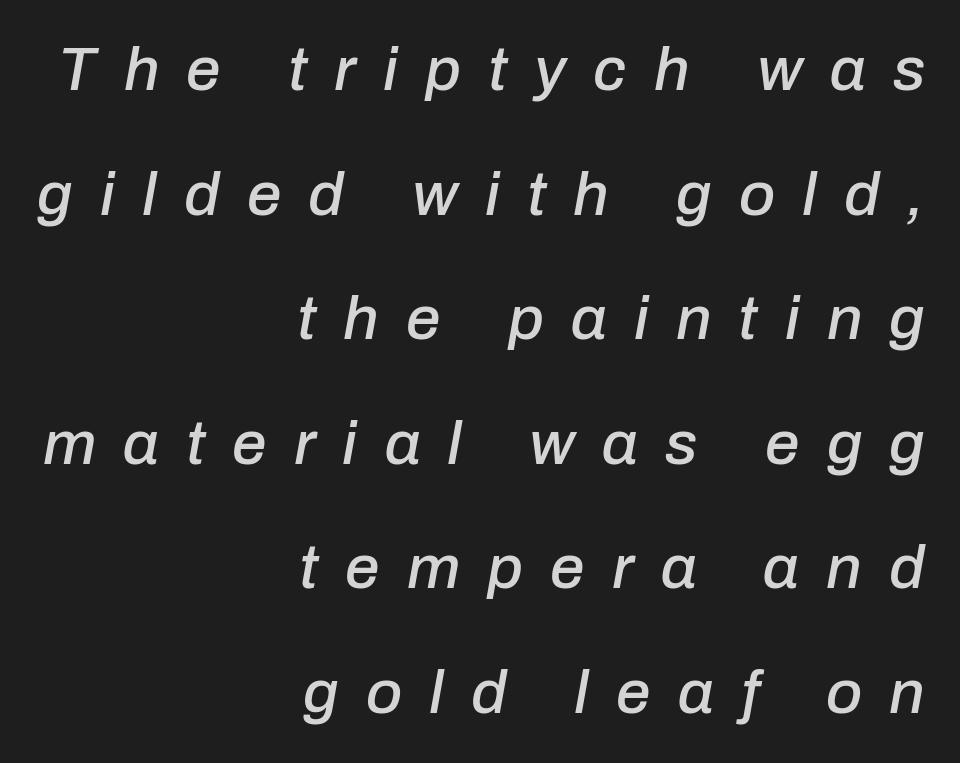
{"italic": "yes", "lean": "right", "slant_degrees": 10, "width": "normal", "stroke_contrast": "low", "x_height": "medium", "monospaced": "no", "underline": "no", "align": "right", "line_spacing": "loose", "line_spacing_ratio": 2.01, "letter_spacing": "wide", "letter_spacing_em": 0.44, "glyph_px": 62}
